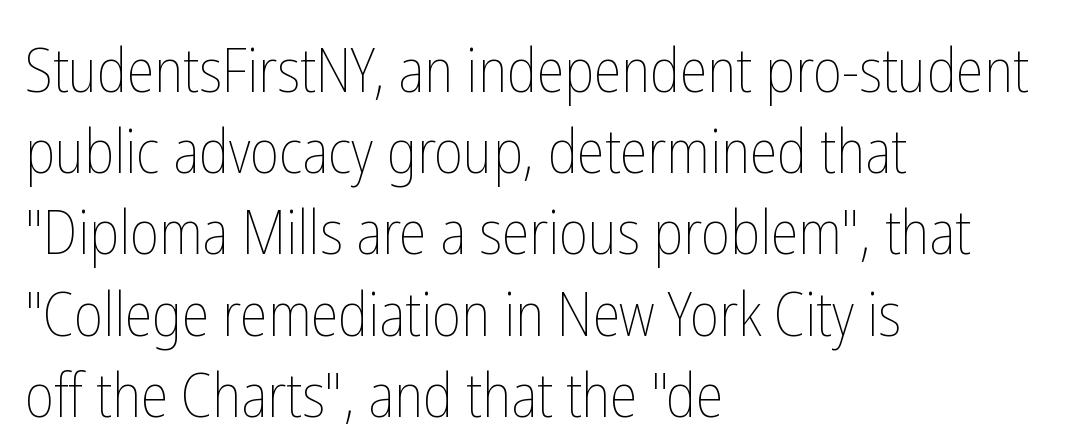
Short and long lines alike share a common starting point at left. Do the characters align in a grid? No, the font is proportional. Unbolded letterforms with no extra heft. The rendering uses a moderate line-height, typical for paragraphs.
